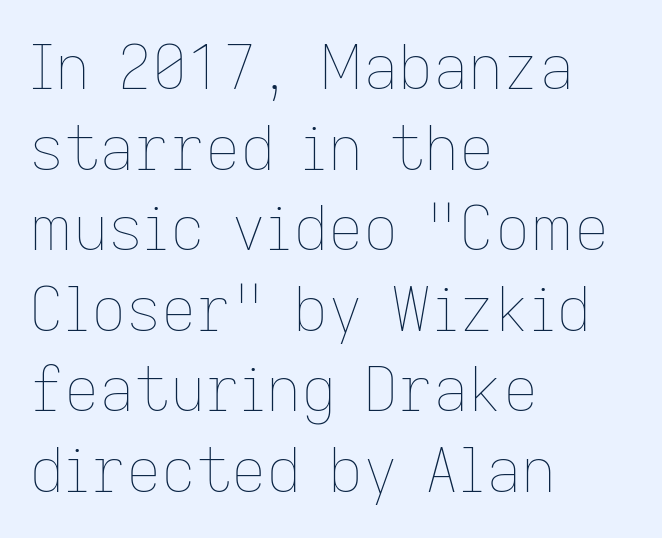
Looks like regular typesetting: each glyph gets only the width it needs. The compositor pushed each line to the left boundary. Each row of text sits above clean, open space. The strokes are not fattened; the text isn't bold. The specimen reads as upright at a glance. How would I describe the line gaps? Plain and ordinary.
